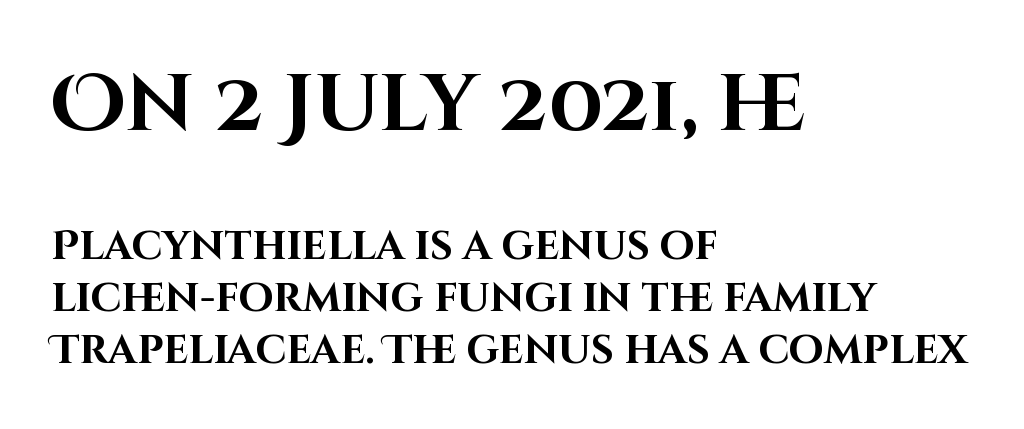
{"serif": "no", "italic": "no", "bold": "yes", "weight": "bold", "width": "normal", "stroke_contrast": "high", "x_height": "large", "monospaced": "no", "underline": "no", "align": "left", "line_spacing": "normal", "line_spacing_ratio": 1.3, "letter_spacing": "normal", "letter_spacing_em": 0.0, "larger_block": "first", "size_ratio": 2.0, "glyph_px": 80}
